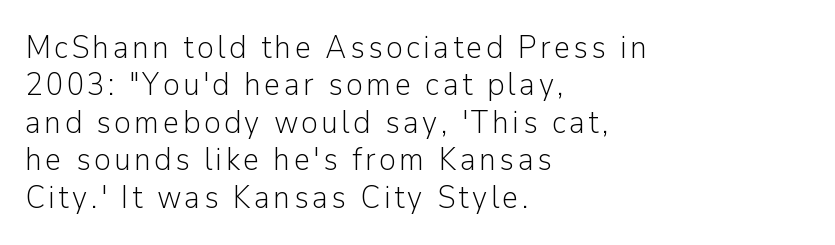
It's the straight-up-and-down kind of type. Unlike a traditional serif, this face leaves its strokes unadorned. The typeface has the unassuming heft of standard copy or less. The face used here is proportionally spaced, like ordinary book or web type. The text block is weighted toward the left margin, trailing off unevenly rightward. The specimen omits any rule beneath the text block's lines.
